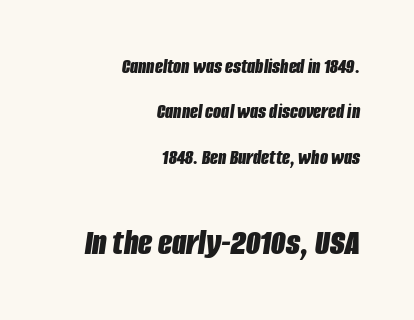
Q: Is the text bold? A: Yes.
Q: Is the text italic (slanted)? A: Yes, it leans right by about 8 degrees.
Q: Is the text underlined? A: No.
Q: How is the paragraph aligned? A: Right-aligned.
Q: Is the spacing between letters normal or unusually wide? A: Normal.
Q: Is the spacing between lines tight, normal or loose? A: Loose.
Q: Which block of text is set in a larger size, the first (top) or the second (bottom)? A: The second (bottom) one.
Q: Width (condensed, normal, or wide)? A: Condensed.
Q: Stroke contrast? A: Low.
Q: x-height? A: Large.
Q: Monospaced? A: No.
